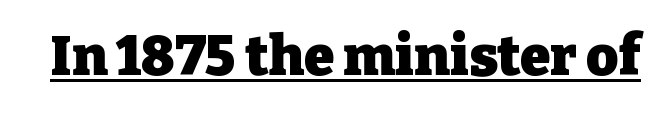
The image shows 55 px heavy serif type, upright; set normal letter spacing, underlined; low stroke contrast and a medium x-height.
